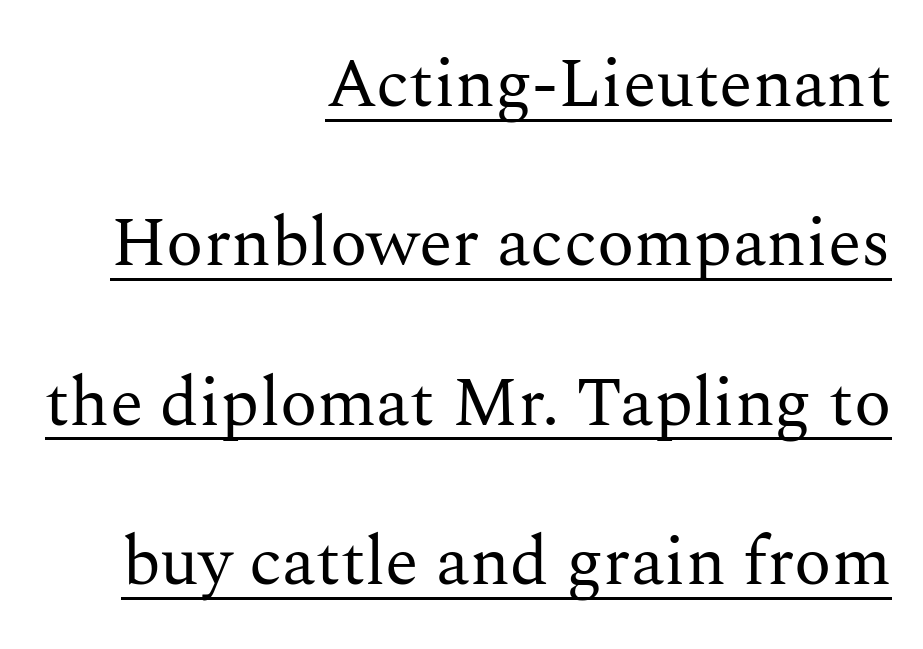
Q: Is the text bold? A: No.
Q: Is the text italic (slanted)? A: No, it is upright.
Q: Is the typeface a serif or a sans-serif typeface? A: Serif.
Q: Is the text underlined? A: Yes.
Q: How is the paragraph aligned? A: Right-aligned.
Q: Is the spacing between letters normal or unusually wide? A: Normal.
Q: Is the spacing between lines tight, normal or loose? A: Loose.
Q: Width (condensed, normal, or wide)? A: Normal.
Q: Stroke contrast? A: Medium.
Q: x-height? A: Medium.
Q: Monospaced? A: No.
